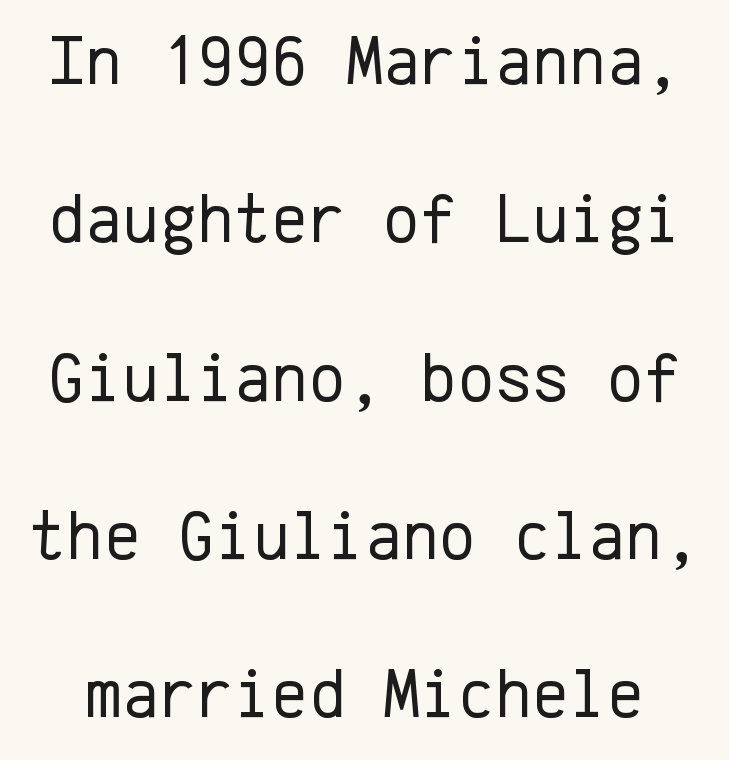
The image shows 71 px regular-weight sans-serif type, upright, monospaced; set loose line spacing (2.23x), normal letter spacing, not underlined; low stroke contrast and a medium x-height.
